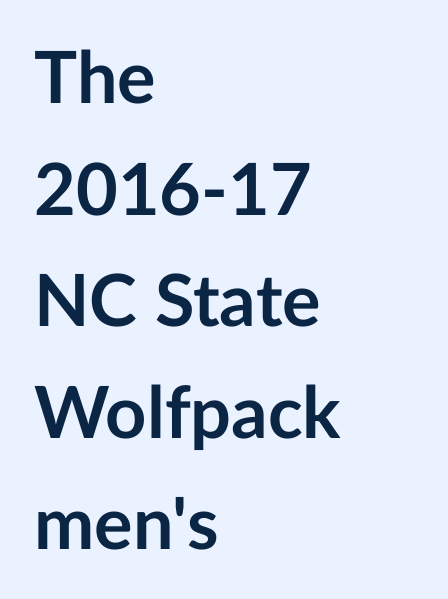
The image shows 72 px semibold sans-serif type, upright; set left-aligned, normal line spacing (1.55x), normal letter spacing, not underlined; low stroke contrast and a medium x-height.
